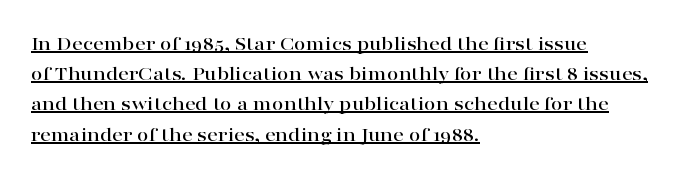
{"italic": "no", "underline": "yes", "align": "left", "line_spacing": "normal", "line_spacing_ratio": 1.44, "letter_spacing": "normal", "letter_spacing_em": 0.0, "glyph_px": 21}
